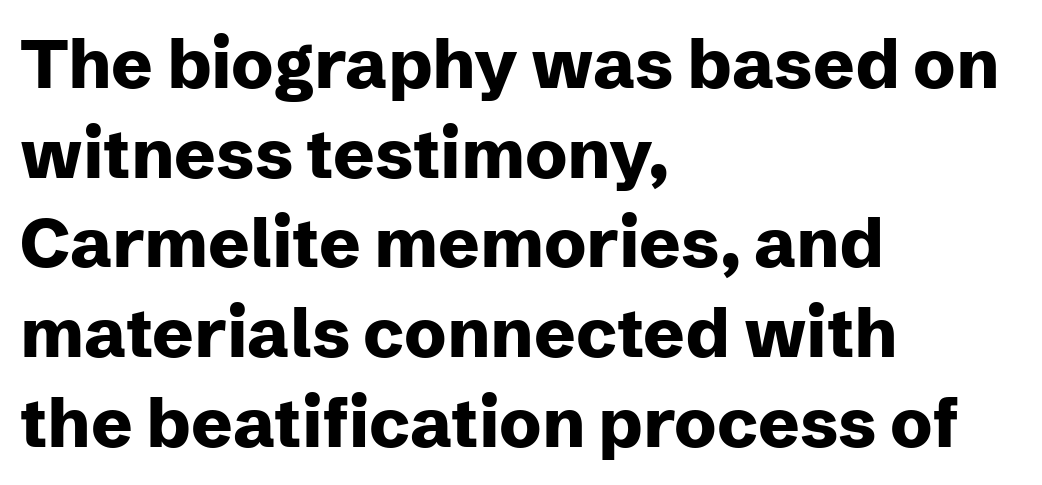
Q: Is the text bold? A: Yes.
Q: Is the text italic (slanted)? A: No, it is upright.
Q: Is the typeface a serif or a sans-serif typeface? A: Sans-serif.
Q: Is the text underlined? A: No.
Q: How is the paragraph aligned? A: Left-aligned.
Q: Is the spacing between letters normal or unusually wide? A: Normal.
Q: Is the spacing between lines tight, normal or loose? A: Normal.
Q: Width (condensed, normal, or wide)? A: Normal.
Q: Stroke contrast? A: Low.
Q: x-height? A: Medium.
Q: Monospaced? A: No.
